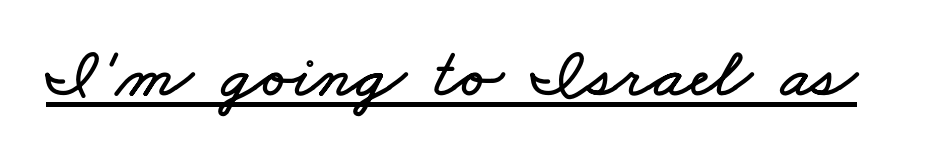
{"width": "wide", "stroke_contrast": "low", "x_height": "small", "monospaced": "no", "underline": "yes", "letter_spacing": "normal", "letter_spacing_em": 0.0, "glyph_px": 71}
